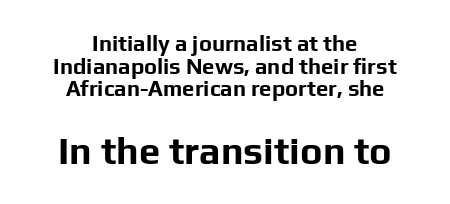
Q: Is the text bold? A: Yes.
Q: Is the text italic (slanted)? A: No, it is upright.
Q: Is the typeface a serif or a sans-serif typeface? A: Sans-serif.
Q: Is the text underlined? A: No.
Q: How is the paragraph aligned? A: Centered.
Q: Is the spacing between letters normal or unusually wide? A: Normal.
Q: Is the spacing between lines tight, normal or loose? A: Tight.
Q: Which block of text is set in a larger size, the first (top) or the second (bottom)? A: The second (bottom) one.
Q: Width (condensed, normal, or wide)? A: Normal.
Q: Stroke contrast? A: Low.
Q: x-height? A: Medium.
Q: Monospaced? A: No.
